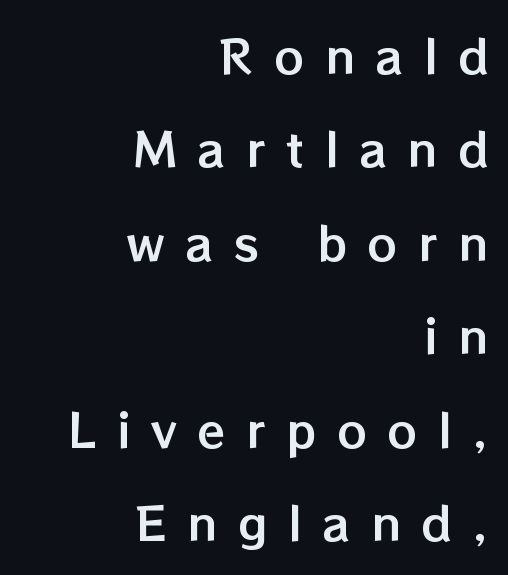
Q: Is the text italic (slanted)? A: No, it is upright.
Q: Is the text underlined? A: No.
Q: How is the paragraph aligned? A: Right-aligned.
Q: Is the spacing between letters normal or unusually wide? A: Unusually wide.
Q: Is the spacing between lines tight, normal or loose? A: Loose.
Q: Width (condensed, normal, or wide)? A: Normal.
Q: Stroke contrast? A: Low.
Q: x-height? A: Medium.
Q: Monospaced? A: No.
